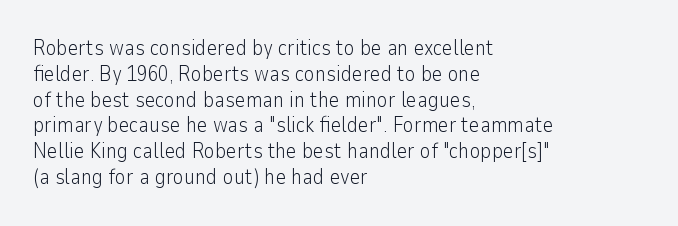
{"italic": "no", "bold": "no", "underline": "no", "align": "left", "line_spacing_ratio": 1.23, "letter_spacing": "normal", "letter_spacing_em": 0.0, "glyph_px": 21}
